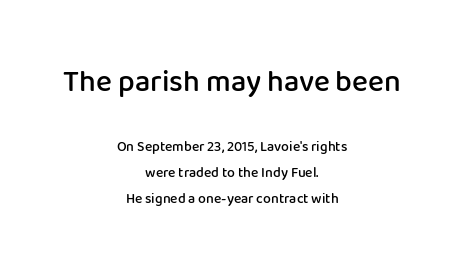
The image shows 30 px semibold sans-serif type, upright; set centered, line spacing 1.85x, normal letter spacing, not underlined; the first (top) block is 2.14x larger; low stroke contrast and a medium x-height.
